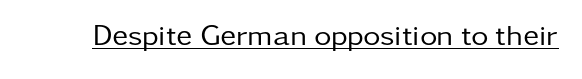
The image shows 30 px regular-weight sans-serif type, upright; set normal letter spacing, underlined; low stroke contrast and a medium x-height.
